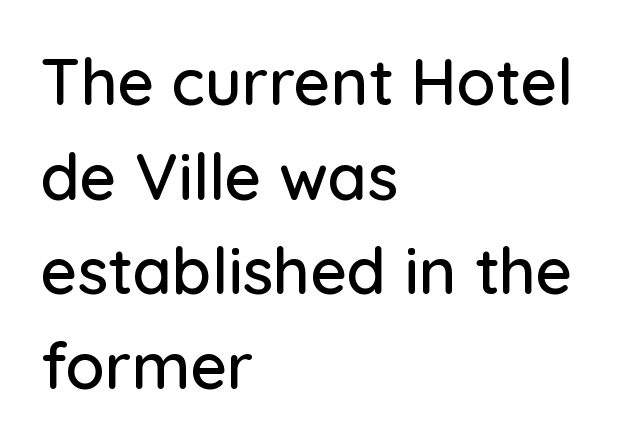
Q: Is the text italic (slanted)? A: No, it is upright.
Q: Is the typeface a serif or a sans-serif typeface? A: Sans-serif.
Q: Is the text underlined? A: No.
Q: How is the paragraph aligned? A: Left-aligned.
Q: Is the spacing between letters normal or unusually wide? A: Normal.
Q: Is the spacing between lines tight, normal or loose? A: Normal.
Q: Width (condensed, normal, or wide)? A: Normal.
Q: Stroke contrast? A: Low.
Q: x-height? A: Medium.
Q: Monospaced? A: No.
